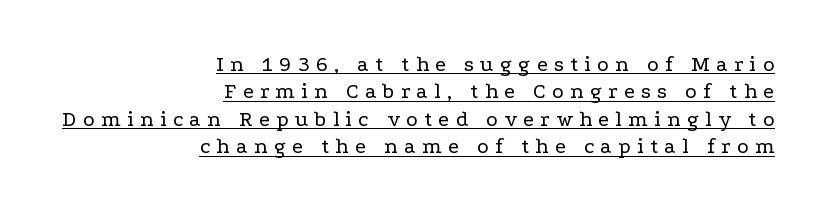
This rendering features underlined lettering. The passage is arranged like a letterhead date or caption credit — flush right. Horizontal bands of white between lines are of average thickness. Unlike italic type, these characters show no tilt at all. No chunkiness to these letters — they're not bold. Does extra space separate the letters? Yes, quite a lot of it.
